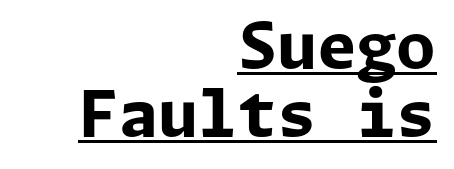
{"serif": "no", "italic": "no", "bold": "yes", "weight": "bold", "width": "normal", "stroke_contrast": "low", "x_height": "medium", "underline": "yes", "align": "right", "line_spacing": "tight", "line_spacing_ratio": 1.06, "letter_spacing": "normal", "letter_spacing_em": 0.0, "glyph_px": 64}
